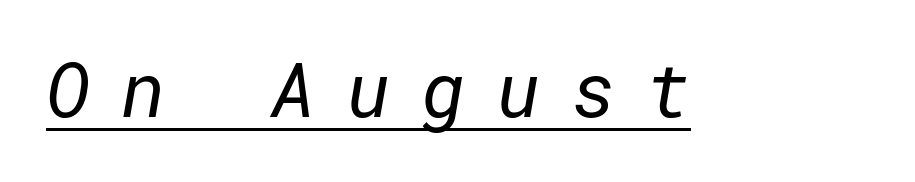
This rendering widens character spacing well past its baseline value. Examine the stroke ends and you'll find no serifs. The face used here appears with an underline applied. Think standard paragraph weight, or any step lighter than that.
